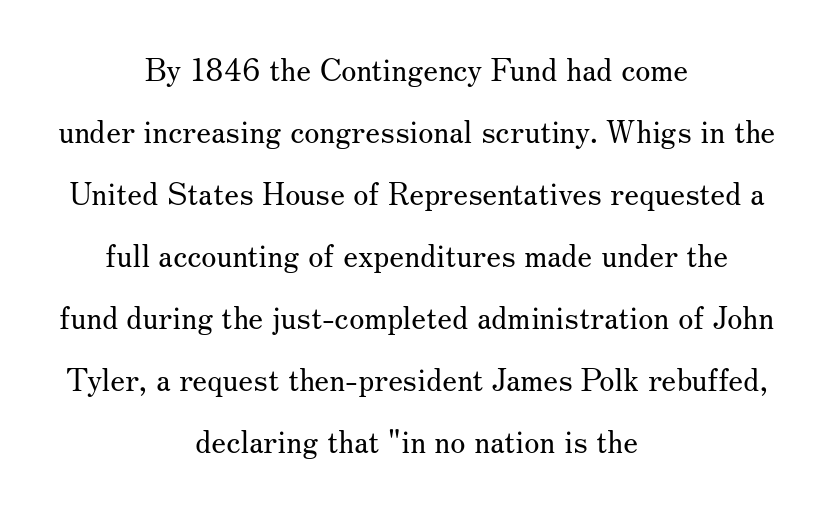
{"serif": "yes", "italic": "no", "bold": "no", "weight": "regular", "width": "normal", "stroke_contrast": "medium", "x_height": "small", "monospaced": "no", "underline": "no", "align": "center", "line_spacing": "loose", "line_spacing_ratio": 2.0, "letter_spacing": "normal", "letter_spacing_em": 0.0, "glyph_px": 31}
